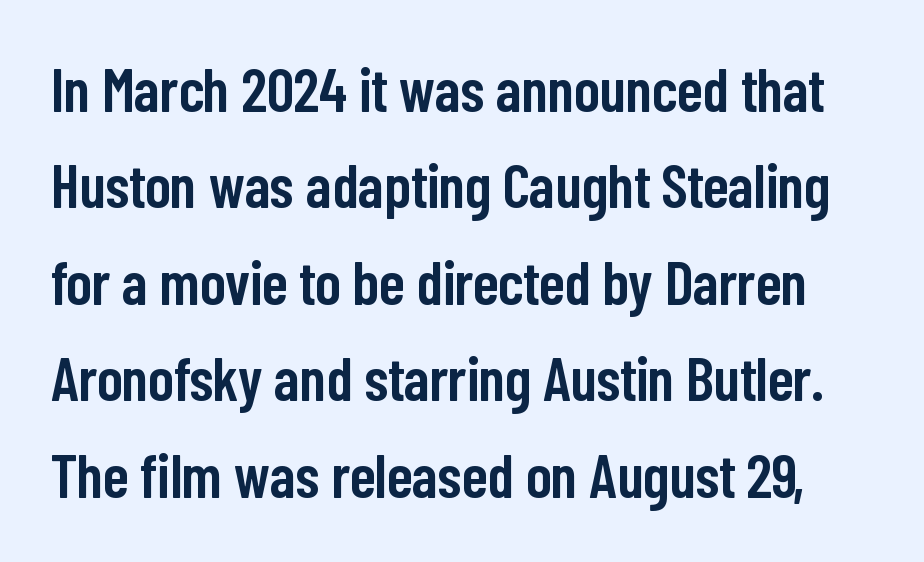
The typesetting leans somewhat heavy: a semibold. Plain, unruled lines of type. Looks like regular typesetting: each glyph gets only the width it needs. It's the straight-up-and-down kind of type.
